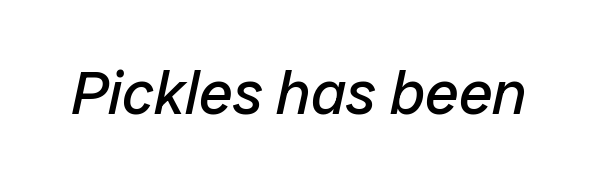
Is this a fixed-width face? No — the glyphs have proportional, varying widths. No letter is thick-stroked: the sample isn't bold. How are the letters spaced? Ordinarily, with no added tracking. Yep, that's italic — everything's leaning. Type without underlining.
